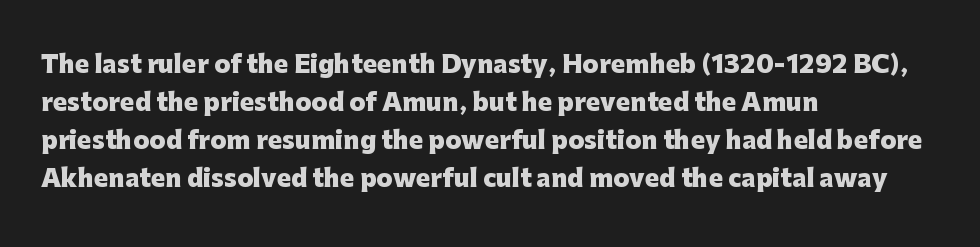
The space between consecutive lines is moderate. Alignment: flush left. The passage shown is not underscored anywhere. The type is set solid horizontally, with unmodified tracking. The characters look thick and weighty, a clear bold. Unlike italic type, these characters show no tilt at all.
